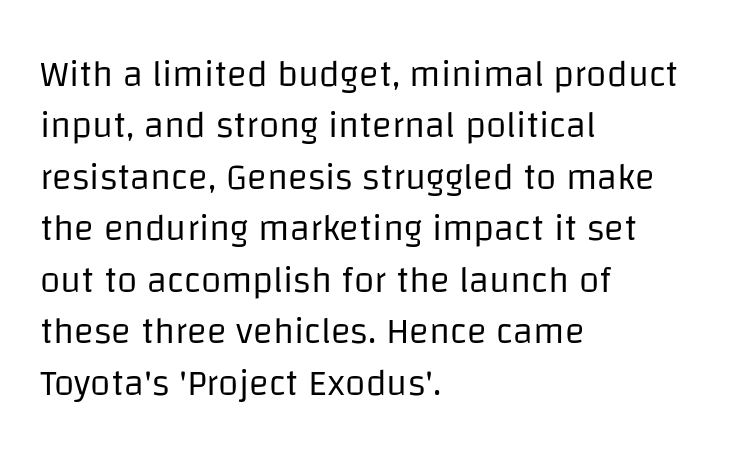
The image shows 37 px regular-weight sans-serif type, upright; set left-aligned, normal line spacing (1.39x), normal letter spacing, not underlined; low stroke contrast and a large x-height.
